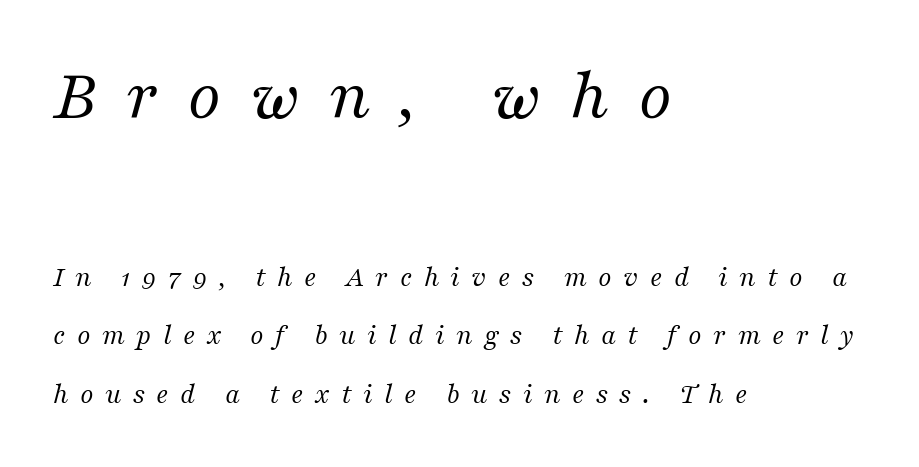
The image shows 73 px regular-weight serif type, italic (leaning right); set left-aligned, loose line spacing (2.03x), unusually wide letter spacing (+0.39 em), not underlined; the first (top) block is 2.52x larger; medium stroke contrast and a medium x-height.
